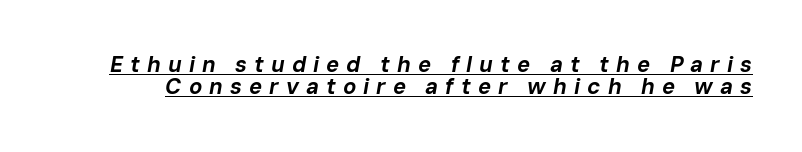
The image shows 22 px bold type, italic (leaning right); set tight line spacing (1.02x), unusually wide letter spacing (+0.32 em), underlined.
